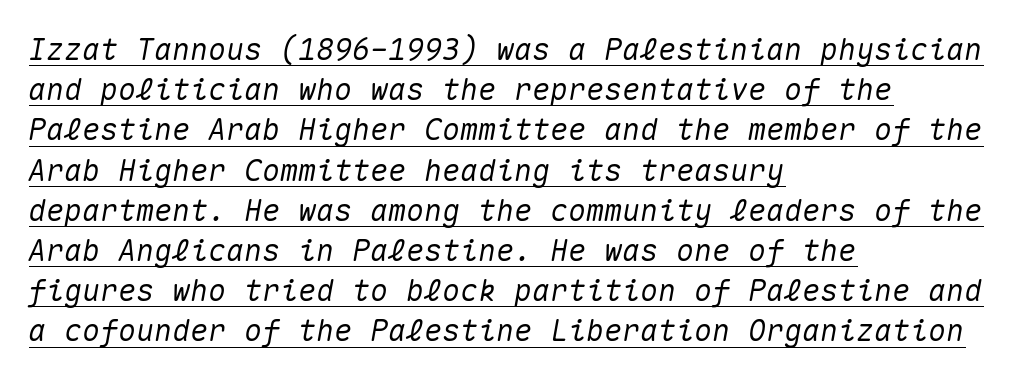
{"italic": "yes", "lean": "right", "slant_degrees": 10, "width": "normal", "stroke_contrast": "medium", "x_height": "medium", "monospaced": "yes", "underline": "yes", "align": "left", "line_spacing": "normal", "line_spacing_ratio": 1.34, "letter_spacing": "normal", "letter_spacing_em": 0.0, "glyph_px": 30}
